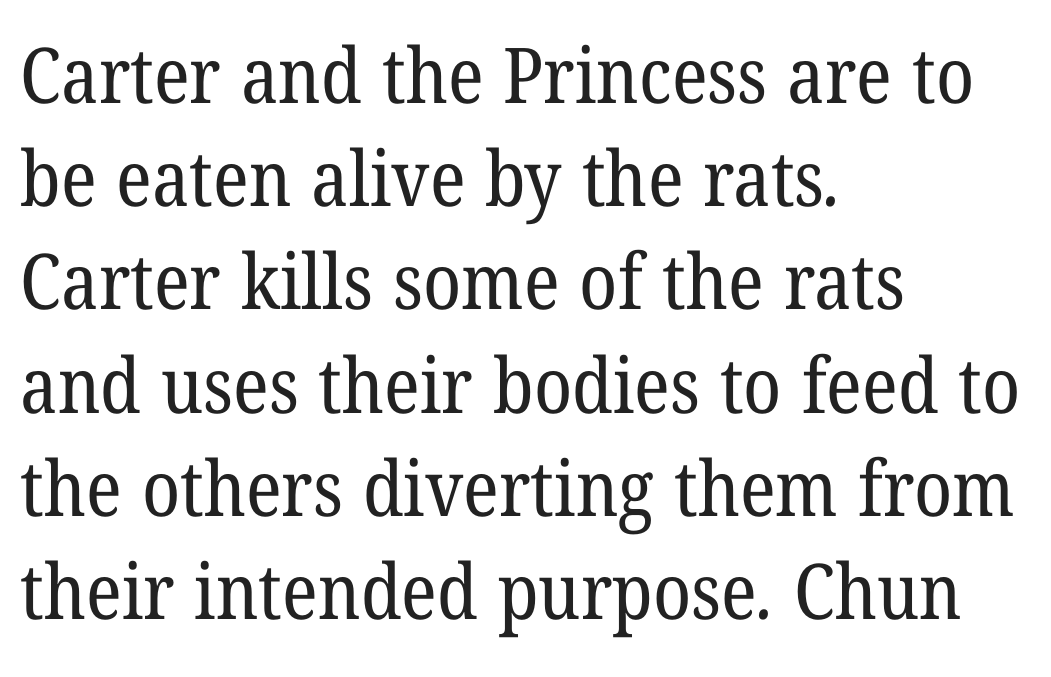
Regarding serifs, this sample has them. Looks like regular typesetting: each glyph gets only the width it needs. The line-height multiplier appears to be the usual default. Unmarked baselines from the first word to the last. Casual observation: everything's shoved over to the left.
